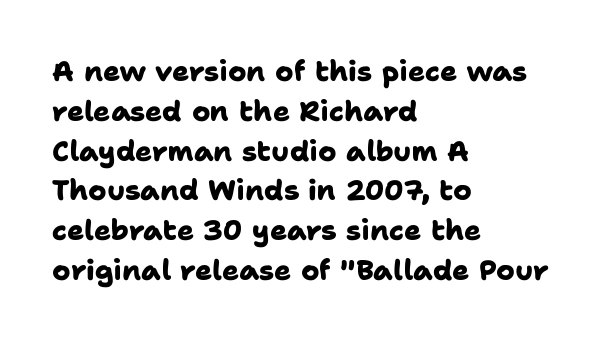
Q: Is the text bold? A: Yes.
Q: Is the typeface a serif or a sans-serif typeface? A: Sans-serif.
Q: Is the text underlined? A: No.
Q: How is the paragraph aligned? A: Left-aligned.
Q: Is the spacing between letters normal or unusually wide? A: Normal.
Q: Is the spacing between lines tight, normal or loose? A: Normal.
Q: Width (condensed, normal, or wide)? A: Normal.
Q: Stroke contrast? A: Low.
Q: x-height? A: Medium.
Q: Monospaced? A: No.
